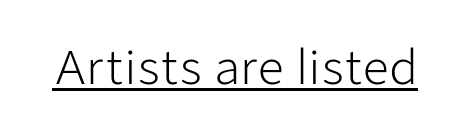
The image shows 46 px light sans-serif type, upright; set normal letter spacing, underlined; low stroke contrast and a medium x-height.
